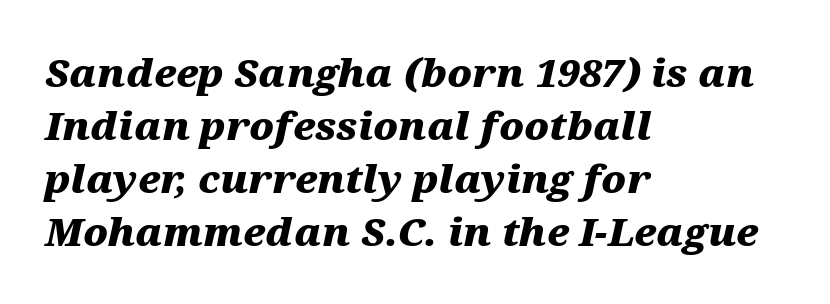
The image shows 39 px heavy, wide type, italic (leaning right); set left-aligned, normal line spacing (1.36x), normal letter spacing, not underlined; medium stroke contrast and a medium x-height.
